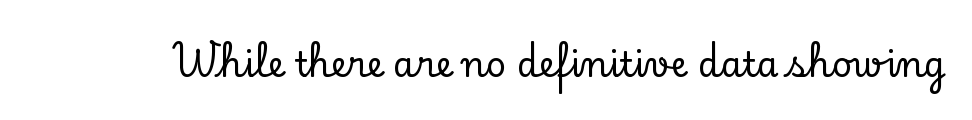
The image shows 35 px serif type, upright; set normal letter spacing, not underlined; low stroke contrast and a small x-height.
